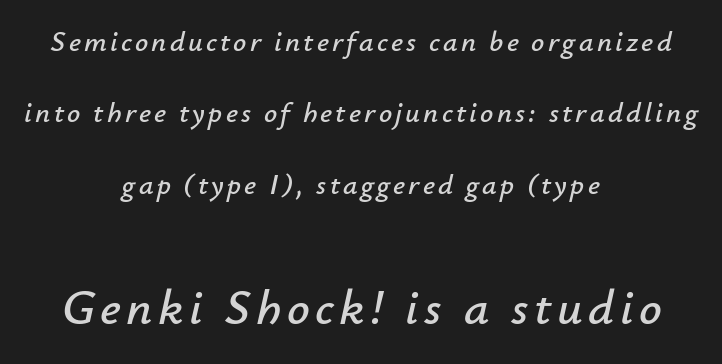
{"italic": "yes", "lean": "right", "slant_degrees": 12, "width": "normal", "stroke_contrast": "low", "x_height": "small", "monospaced": "no", "underline": "no", "align": "center", "line_spacing": "loose", "line_spacing_ratio": 2.46, "larger_block": "second", "size_ratio": 1.72, "glyph_px": 50}
